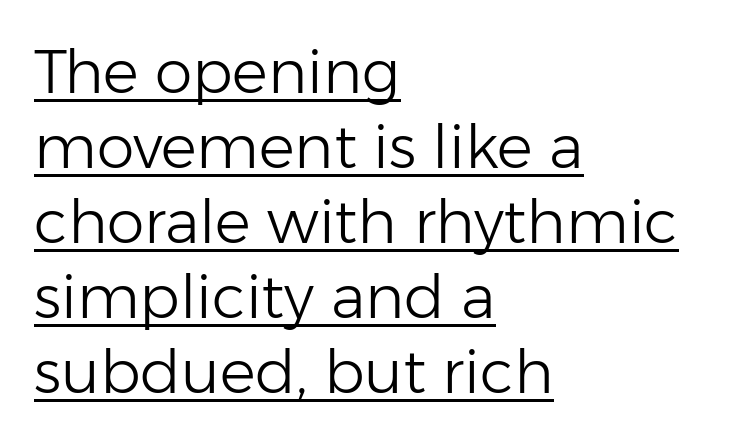
The gaps between neighbouring characters are ordinary and unremarkable. Proportional: the letters do not fall into vertical columns. Every character sits straight up, as roman type does. Each new line begins a customary step beneath the previous one. Caption: lettering with a line underneath.
